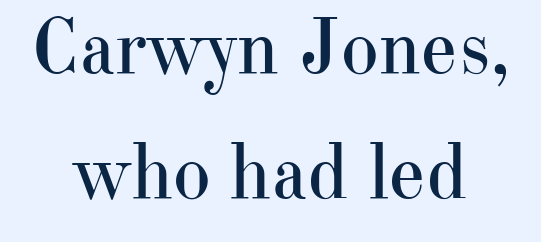
Q: Is the text bold? A: No.
Q: Is the text italic (slanted)? A: No, it is upright.
Q: Is the typeface a serif or a sans-serif typeface? A: Serif.
Q: Is the text underlined? A: No.
Q: How is the paragraph aligned? A: Centered.
Q: Is the spacing between letters normal or unusually wide? A: Normal.
Q: Is the spacing between lines tight, normal or loose? A: Normal.
Q: Width (condensed, normal, or wide)? A: Normal.
Q: Stroke contrast? A: High.
Q: x-height? A: Small.
Q: Monospaced? A: No.
